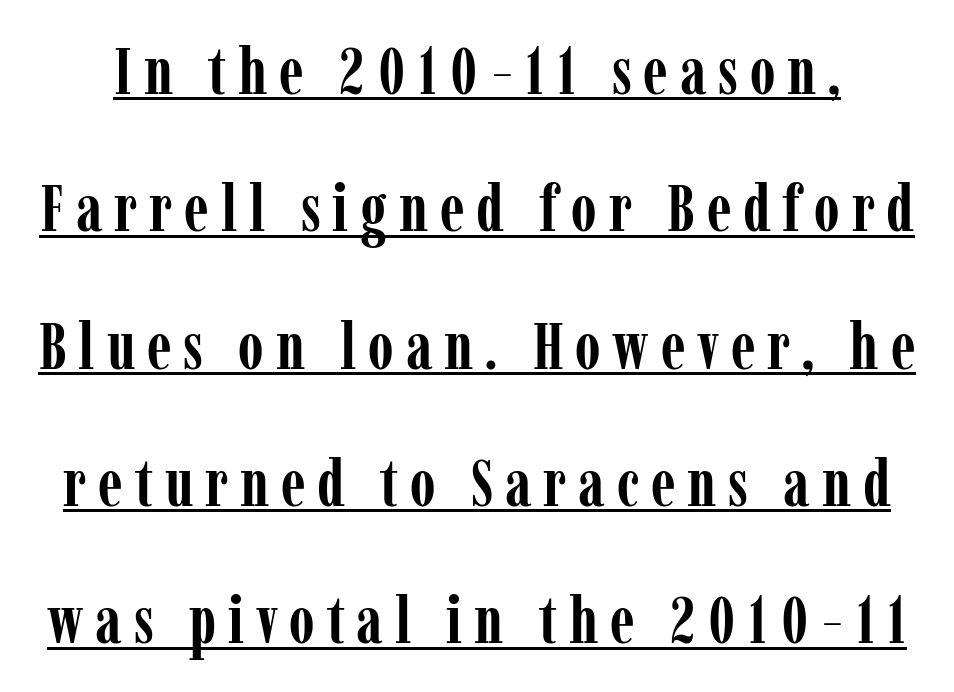
Classification — serif. The space between consecutive lines is lavish. Underline: present. Its strokes are broad and dark, the hallmark of bold type. Every stem runs plumb, perpendicular to the baseline.
